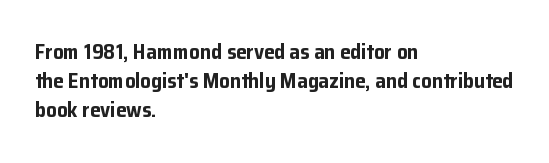
Q: Is the text bold? A: Yes.
Q: Is the text italic (slanted)? A: No, it is upright.
Q: Is the text underlined? A: No.
Q: How is the paragraph aligned? A: Left-aligned.
Q: Is the spacing between letters normal or unusually wide? A: Normal.
Q: Is the spacing between lines tight, normal or loose? A: Normal.
